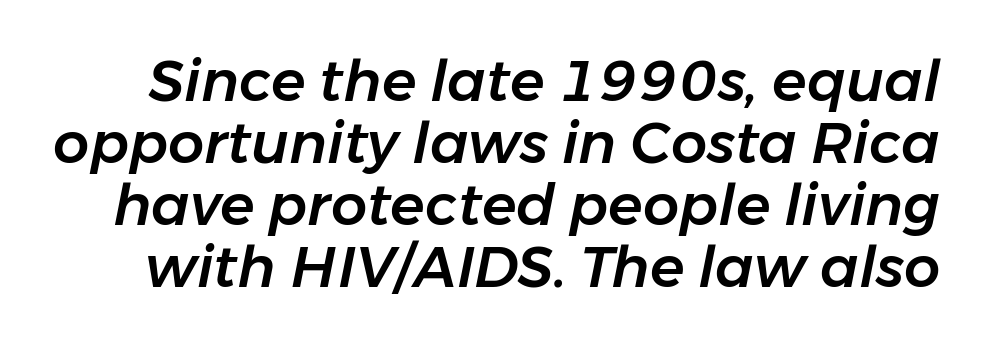
The image shows 57 px text type, italic (leaning right); set tight line spacing (1.09x), normal letter spacing, not underlined; low stroke contrast and a medium x-height.
